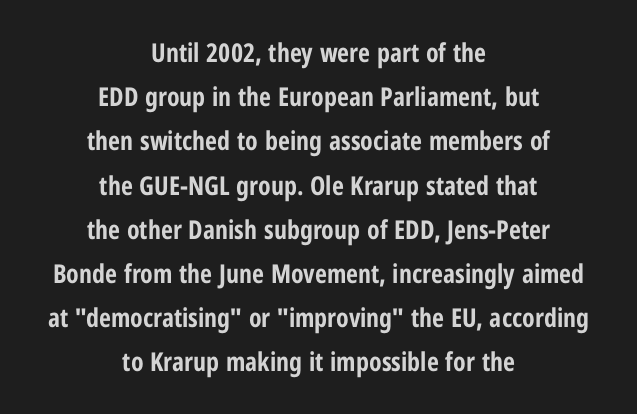
The specimen reads as upright at a glance. On the weight axis this lands at bold, roughly 700. Is the block centered? Yes — each line is placed symmetrically about the middle. Whoever set this chose a conventional vertical rhythm. Each word holds together tightly as a unit, with standard inter-letter gaps. The passage shown is not underscored anywhere.
